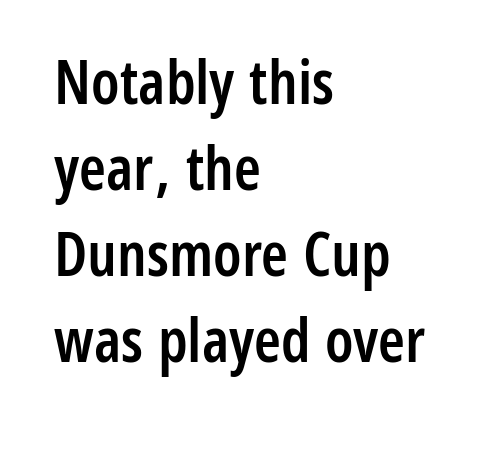
The axis of the letterforms is exactly vertical. This sample has the flowing, uneven cadence of proportional lettering. Short note: letters normally spaced. Slightly chunky letters — semibold, I'd say, not full bold.
